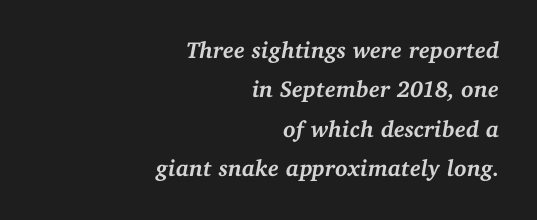
Q: Is the text bold? A: Yes.
Q: Is the text italic (slanted)? A: Yes, it leans right by about 11 degrees.
Q: Is the text underlined? A: No.
Q: How is the paragraph aligned? A: Right-aligned.
Q: Is the spacing between letters normal or unusually wide? A: Normal.
